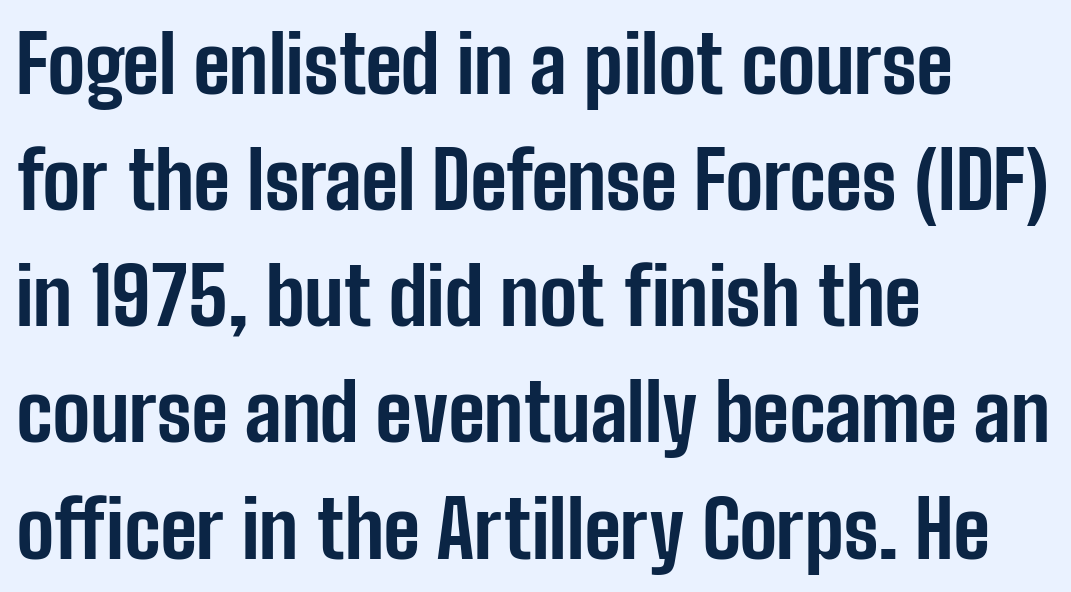
The image shows 79 px bold, condensed sans-serif type, upright; set left-aligned, normal line spacing (1.47x), normal letter spacing, not underlined; low stroke contrast and a medium x-height.
